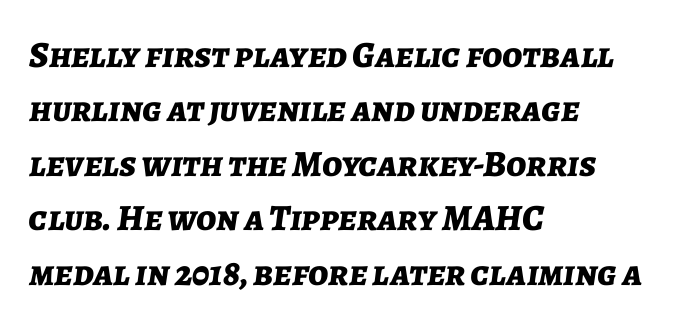
The image shows 37 px bold type, italic (leaning right); set left-aligned, normal line spacing (1.47x), normal letter spacing, not underlined; low stroke contrast and a medium x-height.
